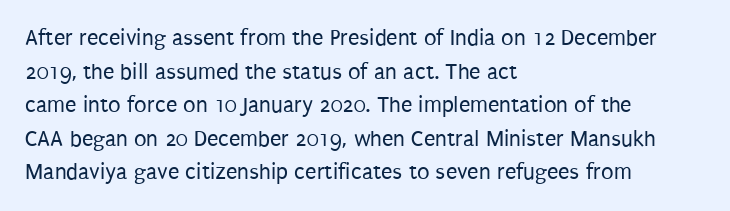
What stands out about the letter spacing? Nothing — it is the standard amount. Type without underlining. You can tell it's not italic because the verticals are truly vertical. Is there much room between lines? A standard amount, neither cramped nor airy.
